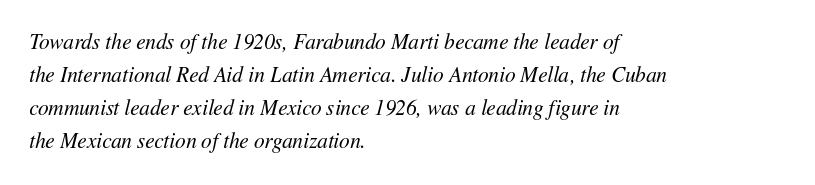
Compared with ordinary roman type, these characters are visibly tilted. The passage shown has conventional tracking throughout. The vertical gap from one line to the next is medium. The words here are not underlined. The letterforms sit at book weight or below. If you drew a ruler down the left edge, every line would touch it.
